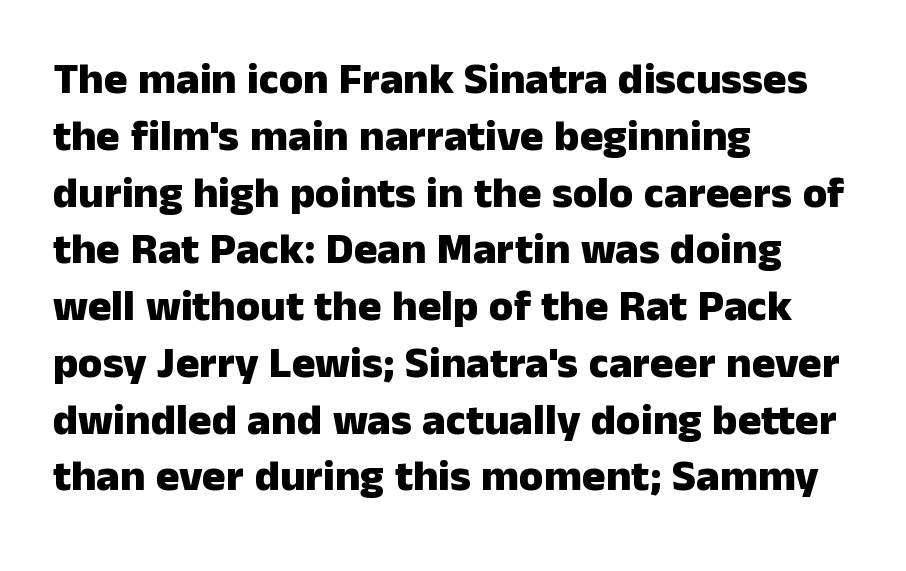
{"serif": "no", "italic": "no", "bold": "yes", "weight": "heavy", "width": "normal", "stroke_contrast": "low", "x_height": "medium", "monospaced": "no", "underline": "no", "align": "left", "line_spacing": "normal", "line_spacing_ratio": 1.29, "letter_spacing": "normal", "letter_spacing_em": 0.0, "glyph_px": 44}
